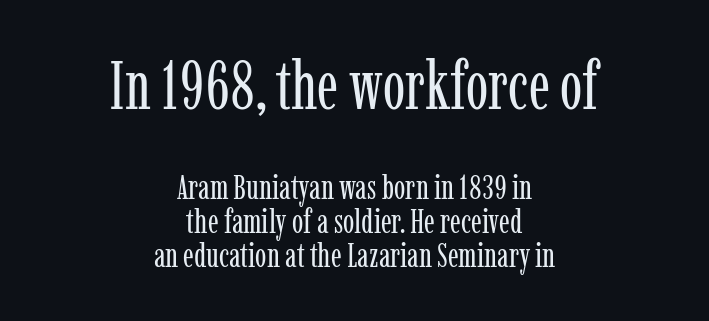
Quick note: interline space is minimal. Which of the two is more prominent by size? The first, at the top. These lines are rendered in a variable-pitch font. Does the lettering tilt? It doesn't — this is upright. Vertical stems look standard width or narrower in stroke. Any mark beneath the type? The region is blank.
